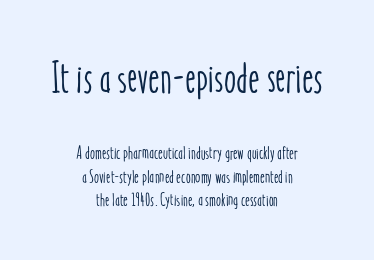
The image shows 44 px condensed type, upright; set centered, normal line spacing (1.3x), normal letter spacing, not underlined; the first (top) block is 2.44x larger; low stroke contrast and a medium x-height.
